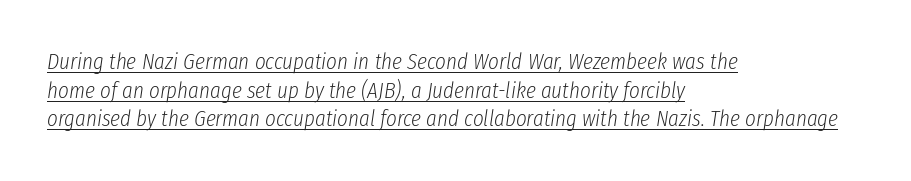
The image shows 23 px text type, italic (leaning right); set left-aligned, line spacing 1.24x, normal letter spacing, underlined.
